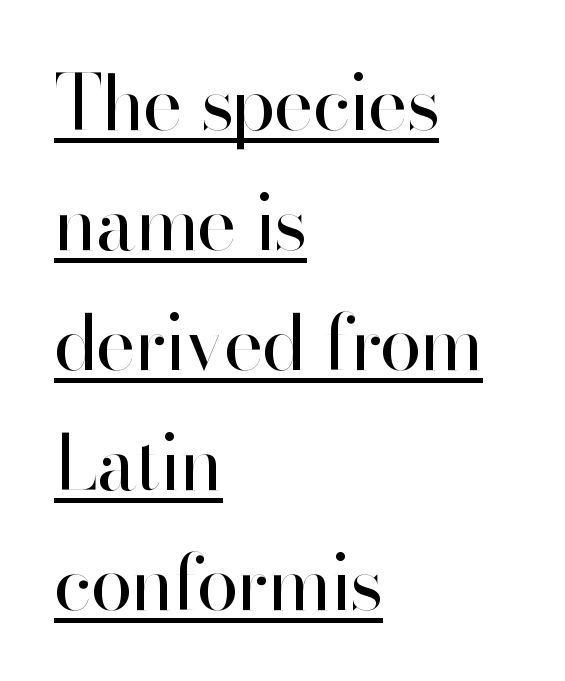
Rows of type keep a routine distance in the vertical direction. The lettering stays uniformly vertical, giving the passage a roman look. Alignment: flush left. Caption: lettering with a line underneath.
